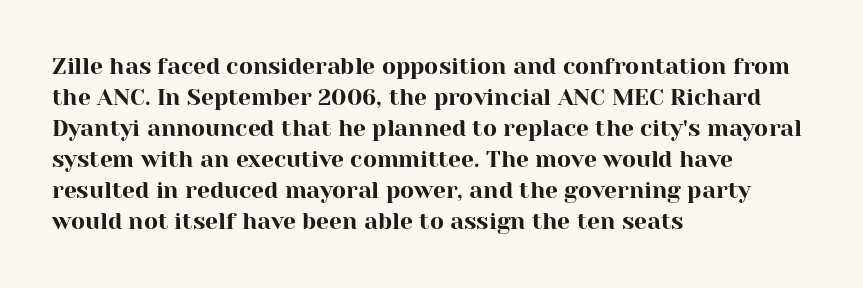
{"italic": "no", "underline": "no", "align": "left", "line_spacing": "normal", "line_spacing_ratio": 1.35, "letter_spacing": "normal", "letter_spacing_em": 0.0, "glyph_px": 23}
